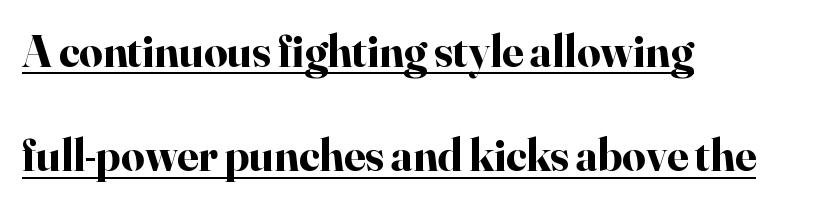
The image shows 46 px bold serif type, upright; set left-aligned, loose line spacing (2.27x), normal letter spacing, underlined; high stroke contrast and a small x-height.
